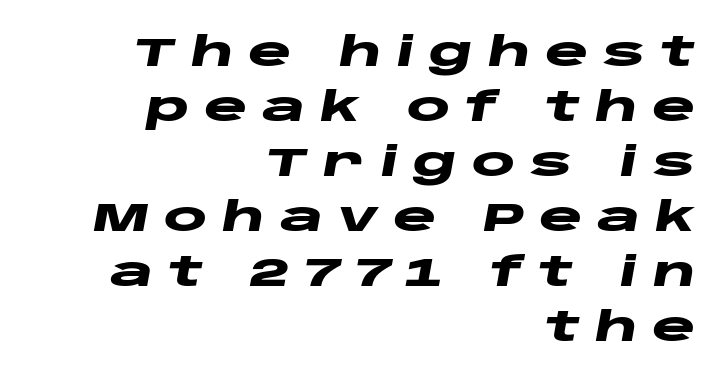
The image shows 41 px heavy, wide type, italic (leaning right); set right-aligned, normal line spacing (1.34x), unusually wide letter spacing (+0.36 em), not underlined; low stroke contrast and a large x-height.
